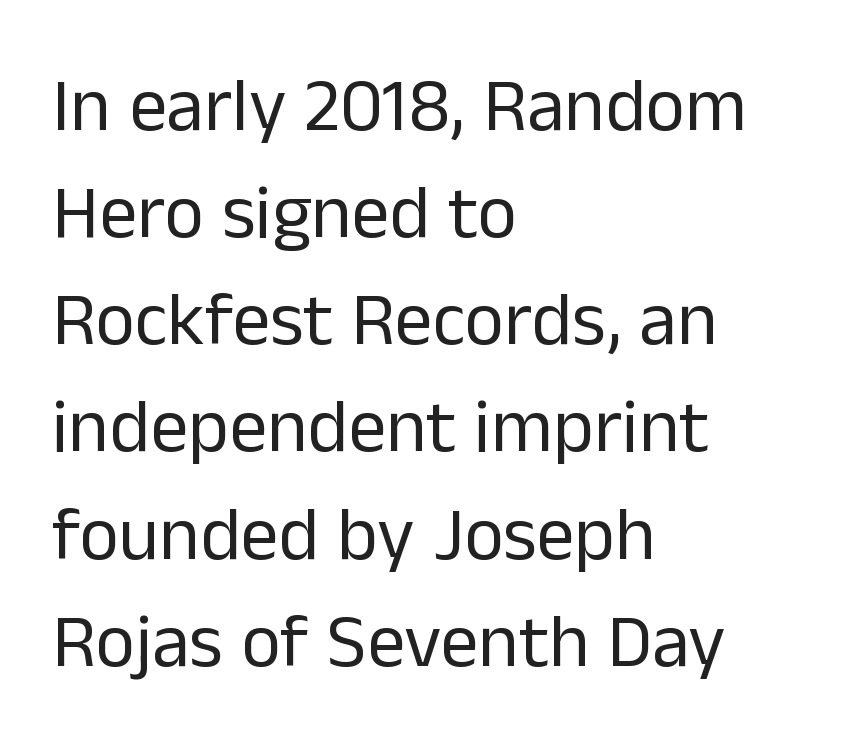
The image shows 76 px regular-weight sans-serif type, upright; set left-aligned, normal line spacing (1.41x), normal letter spacing, not underlined; low stroke contrast and a medium x-height.
